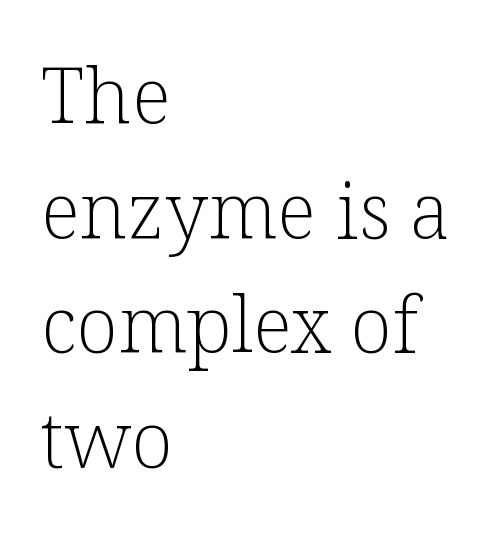
Nope, not italic — everything's standing straight. Serifs: yes, visible at the terminals of the letterforms. Check under the words: just untouched page. Here the glyphs are tracked normally, forming tight word shapes.
